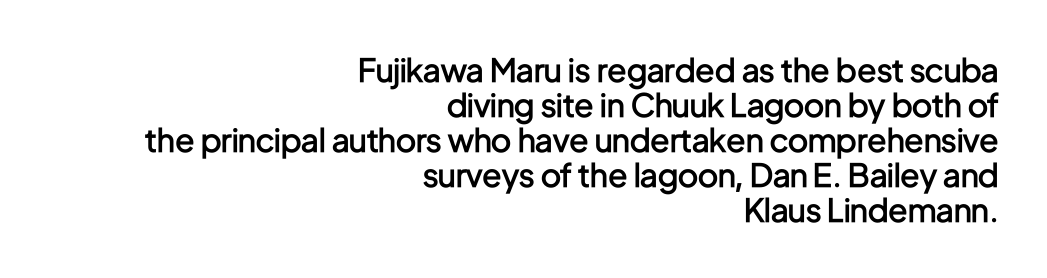
Q: Is the text bold? A: Semi-bold.
Q: Is the text italic (slanted)? A: No, it is upright.
Q: Is the typeface a serif or a sans-serif typeface? A: Sans-serif.
Q: Is the text underlined? A: No.
Q: How is the paragraph aligned? A: Right-aligned.
Q: Is the spacing between letters normal or unusually wide? A: Normal.
Q: Is the spacing between lines tight, normal or loose? A: Tight.
Q: Width (condensed, normal, or wide)? A: Condensed.
Q: Stroke contrast? A: Low.
Q: x-height? A: Medium.
Q: Monospaced? A: No.
